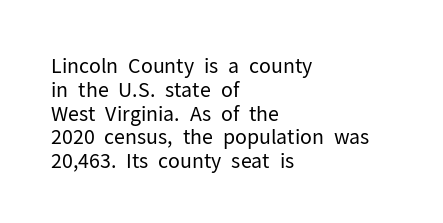
Q: Is the text bold? A: No.
Q: Is the text italic (slanted)? A: No, it is upright.
Q: Is the text underlined? A: No.
Q: How is the paragraph aligned? A: Left-aligned.
Q: Is the spacing between letters normal or unusually wide? A: Normal.
